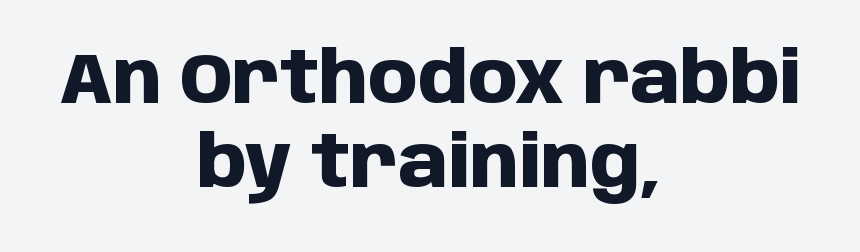
The image shows 71 px heavy sans-serif type, upright; set centered, line spacing 1.19x, normal letter spacing, not underlined; low stroke contrast and a large x-height.
